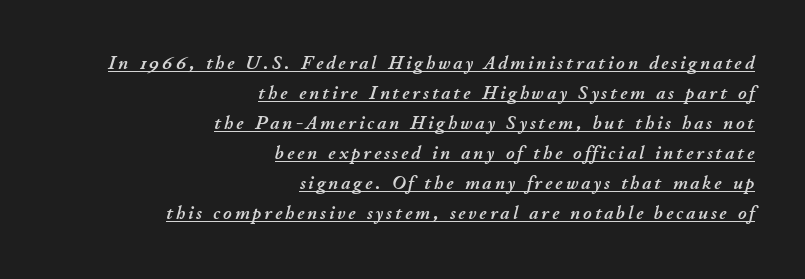
Q: Is the text italic (slanted)? A: Yes, it leans right by about 11 degrees.
Q: Is the text underlined? A: Yes.
Q: How is the paragraph aligned? A: Right-aligned.
Q: Is the spacing between lines tight, normal or loose? A: Normal.
